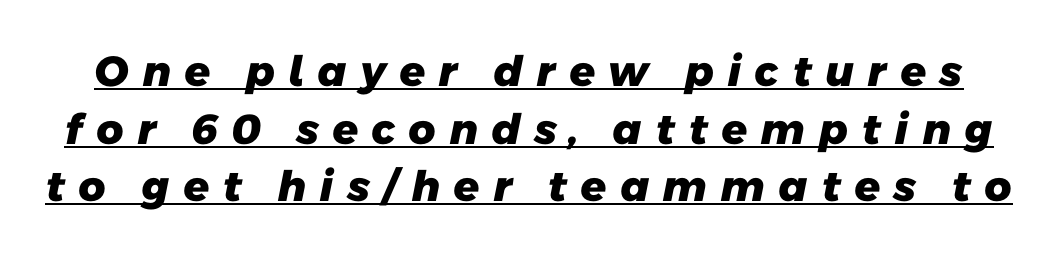
Q: Is the text bold? A: Yes.
Q: Is the typeface a serif or a sans-serif typeface? A: Sans-serif.
Q: Is the text underlined? A: Yes.
Q: Is the spacing between letters normal or unusually wide? A: Unusually wide.
Q: Is the spacing between lines tight, normal or loose? A: Normal.
Q: Width (condensed, normal, or wide)? A: Normal.
Q: Stroke contrast? A: Low.
Q: x-height? A: Medium.
Q: Monospaced? A: No.
